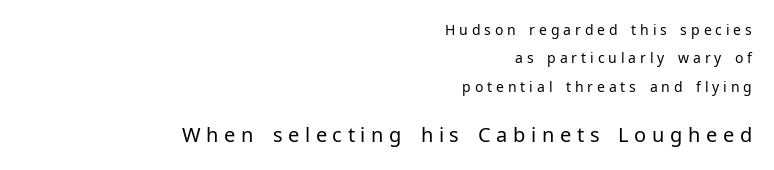
The image shows 20 px text type, upright; set right-aligned, loose line spacing (2.02x), unusually wide letter spacing (+0.28 em), not underlined; the second (bottom) block is 1.43x larger.
